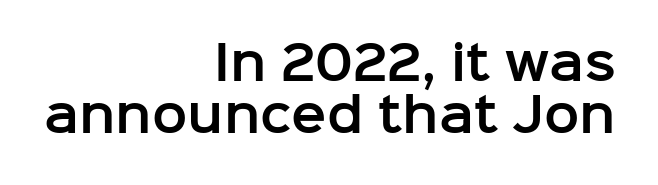
The image shows 47 px sans-serif type, upright; set right-aligned, tight line spacing (1.11x), normal letter spacing, not underlined; low stroke contrast and a medium x-height.
